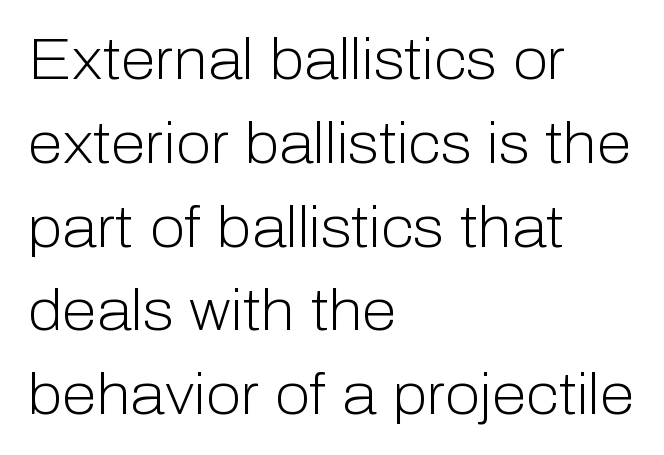
The image shows 57 px light sans-serif type, upright; set left-aligned, normal line spacing (1.47x), normal letter spacing, not underlined; low stroke contrast and a medium x-height.
